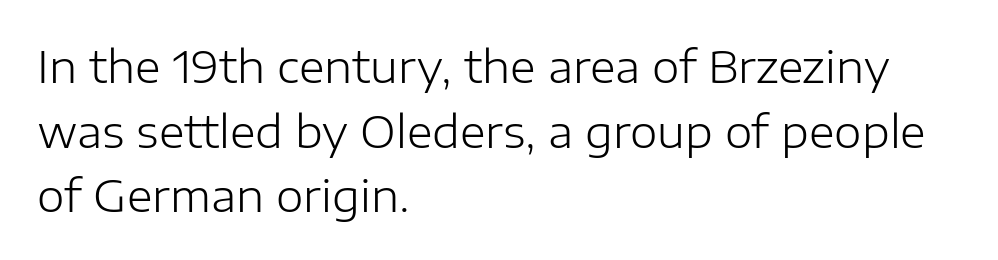
Students, note that the glyphs here touch the page at normal intervals. Compared with a centered layout, this one pins lines to the left instead. This block has exactly the height ordinary leading produces. The glyphs in this specimen are sans serif. Tall strokes in this sample are plumb rather than angled. Think of a printed novel: that variable character pitch is what you see here.
